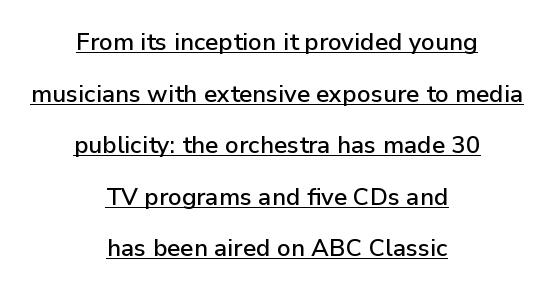
Q: Is the text italic (slanted)? A: No, it is upright.
Q: Is the text underlined? A: Yes.
Q: How is the paragraph aligned? A: Centered.
Q: Is the spacing between letters normal or unusually wide? A: Normal.
Q: Is the spacing between lines tight, normal or loose? A: Loose.
